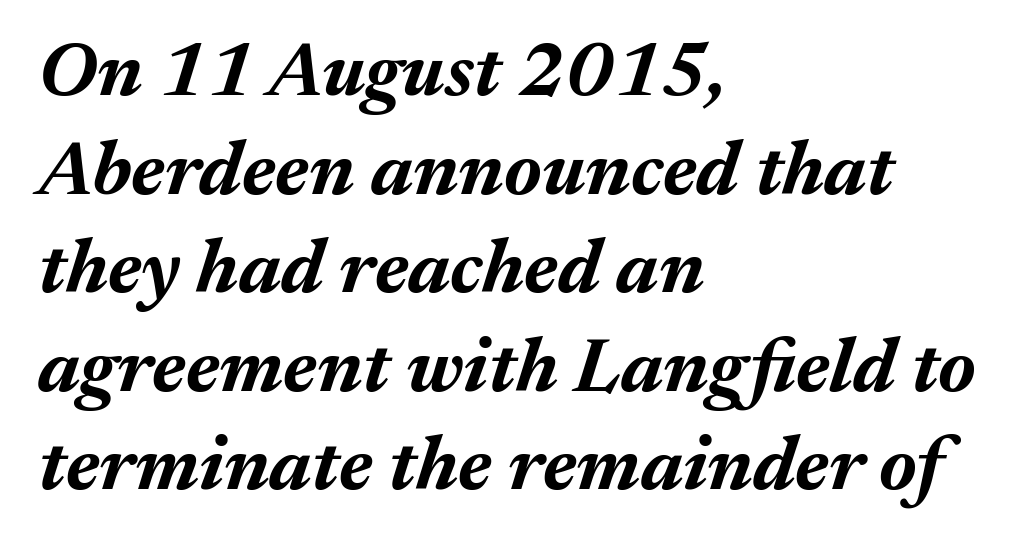
Q: Is the text bold? A: Yes.
Q: Is the text italic (slanted)? A: Yes, it leans right by about 17 degrees.
Q: Is the text underlined? A: No.
Q: How is the paragraph aligned? A: Left-aligned.
Q: Is the spacing between letters normal or unusually wide? A: Normal.
Q: Is the spacing between lines tight, normal or loose? A: Normal.
Q: Width (condensed, normal, or wide)? A: Normal.
Q: Stroke contrast? A: Medium.
Q: x-height? A: Medium.
Q: Monospaced? A: No.
